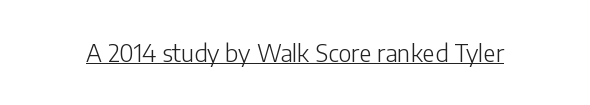
Q: Is the text bold? A: No.
Q: Is the text italic (slanted)? A: No, it is upright.
Q: Is the text underlined? A: Yes.
Q: Is the spacing between letters normal or unusually wide? A: Normal.
